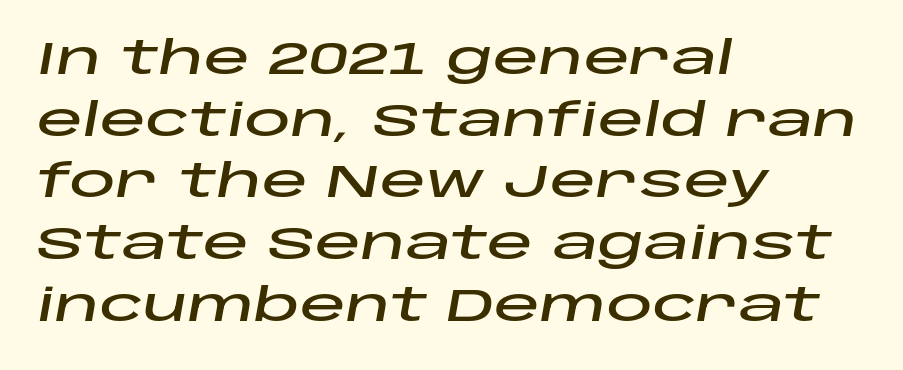
The image shows 46 px wide type, italic (leaning right); set left-aligned, normal line spacing (1.34x), normal letter spacing, not underlined; low stroke contrast and a large x-height.
